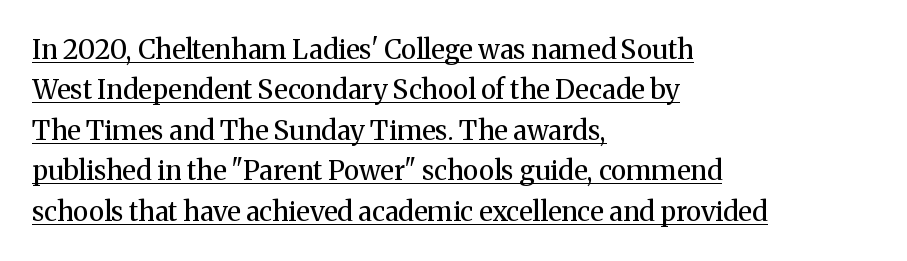
The image shows 27 px text type, upright; set left-aligned, normal line spacing (1.5x), normal letter spacing, underlined.
